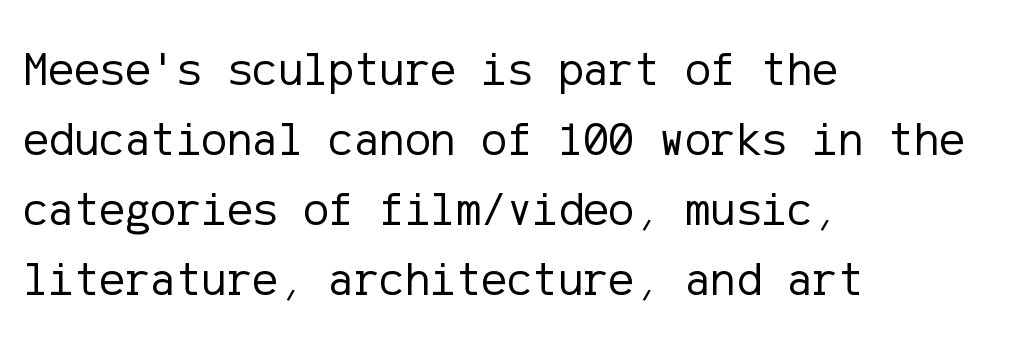
{"serif": "no", "italic": "no", "bold": "no", "weight": "regular", "width": "normal", "stroke_contrast": "low", "x_height": "medium", "underline": "no", "align": "left", "line_spacing": "normal", "line_spacing_ratio": 1.46, "letter_spacing": "normal", "letter_spacing_em": 0.0, "glyph_px": 48}
